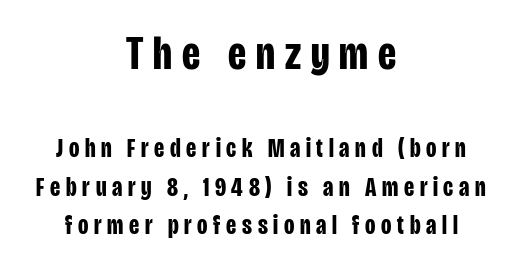
The image shows 48 px bold, condensed sans-serif type, upright; set centered, normal line spacing (1.43x), unusually wide letter spacing (+0.21 em), not underlined; the first (top) block is 1.78x larger; low stroke contrast and a large x-height.
